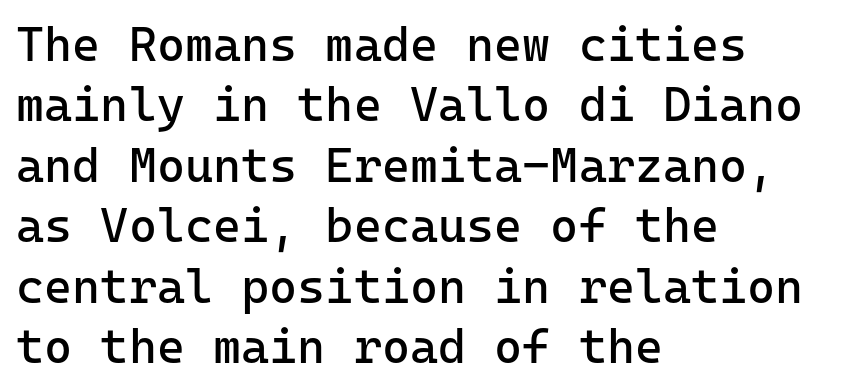
The type is set solid horizontally, with unmodified tracking. Regular leading. Every character here occupies the same horizontal width, giving the sample a typewriter-like rhythm. Tall strokes in this sample are plumb rather than angled.
